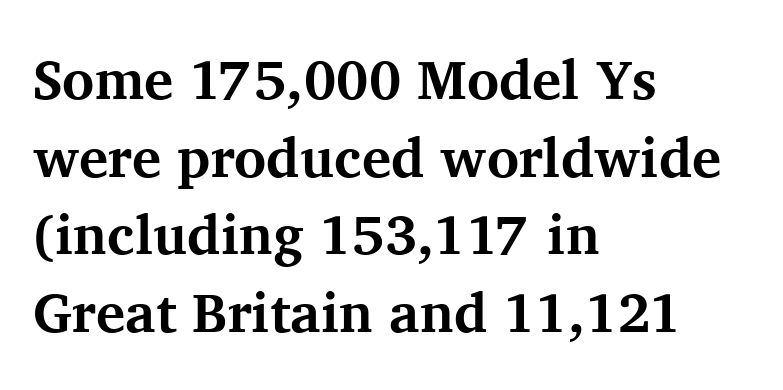
Q: Is the text bold? A: Yes.
Q: Is the text italic (slanted)? A: No, it is upright.
Q: Is the typeface a serif or a sans-serif typeface? A: Serif.
Q: Is the text underlined? A: No.
Q: How is the paragraph aligned? A: Left-aligned.
Q: Is the spacing between letters normal or unusually wide? A: Normal.
Q: Is the spacing between lines tight, normal or loose? A: Normal.
Q: Width (condensed, normal, or wide)? A: Normal.
Q: Stroke contrast? A: Medium.
Q: x-height? A: Medium.
Q: Monospaced? A: No.
